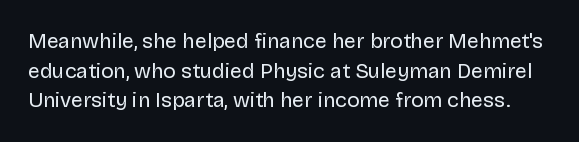
A typesetter would call this leading conventional body-copy spacing. In terms of letterspacing, this is plain default setting. Upright lettering throughout. The area under the type is left untouched. Bold? No — there's no thickening of the strokes.
